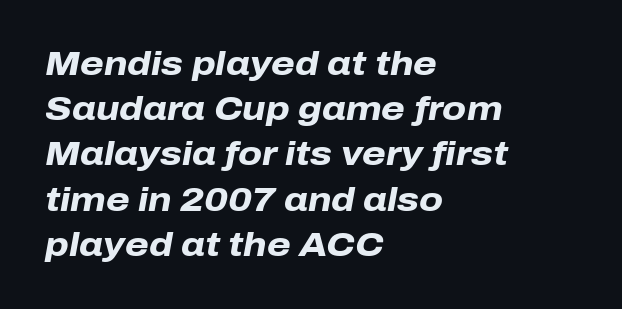
Q: Is the text bold? A: Yes.
Q: Is the text italic (slanted)? A: Yes, it leans right by about 10 degrees.
Q: Is the text underlined? A: No.
Q: How is the paragraph aligned? A: Left-aligned.
Q: Is the spacing between letters normal or unusually wide? A: Normal.
Q: Is the spacing between lines tight, normal or loose? A: Normal.
Q: Width (condensed, normal, or wide)? A: Normal.
Q: Stroke contrast? A: Low.
Q: x-height? A: Medium.
Q: Monospaced? A: No.
